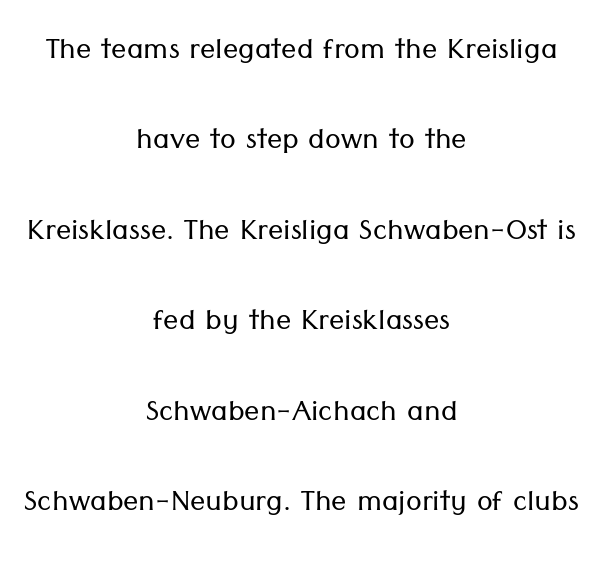
Observe the absence of serifs on each vertical stroke in this sample. The rag falls on both sides of this text block equally. Unbolded letterforms with no extra heft. Unlike italic type, these characters show no tilt at all.
